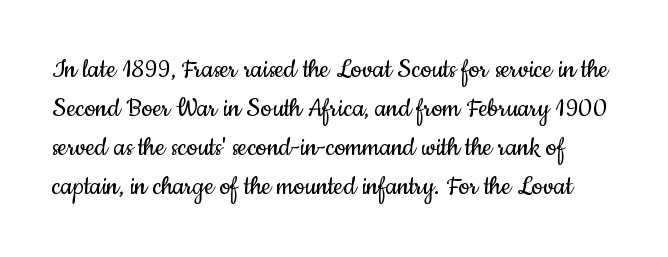
{"serif": "no", "bold": "no", "weight": "regular", "width": "condensed", "stroke_contrast": "low", "x_height": "small", "monospaced": "no", "underline": "no", "line_spacing": "normal", "line_spacing_ratio": 1.26, "letter_spacing": "normal", "letter_spacing_em": 0.0, "glyph_px": 31}
